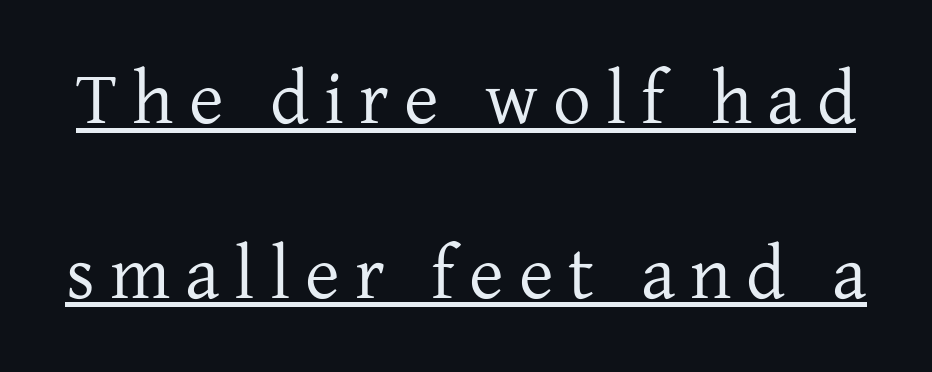
The image shows 75 px regular-weight serif type, upright; set loose line spacing (2.33x), unusually wide letter spacing (+0.2 em), underlined; low stroke contrast and a medium x-height.
